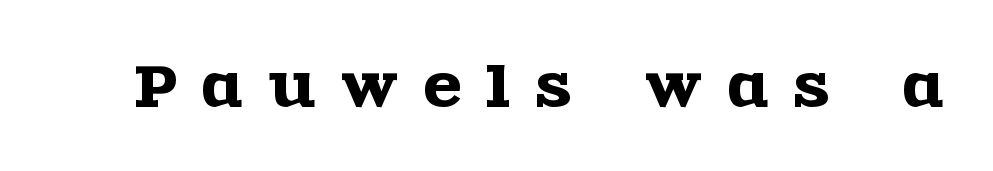
Q: Is the text italic (slanted)? A: No, it is upright.
Q: Is the typeface a serif or a sans-serif typeface? A: Serif.
Q: Is the text underlined? A: No.
Q: Is the spacing between letters normal or unusually wide? A: Unusually wide.
Q: Width (condensed, normal, or wide)? A: Wide.
Q: x-height? A: Large.
Q: Monospaced? A: No.
